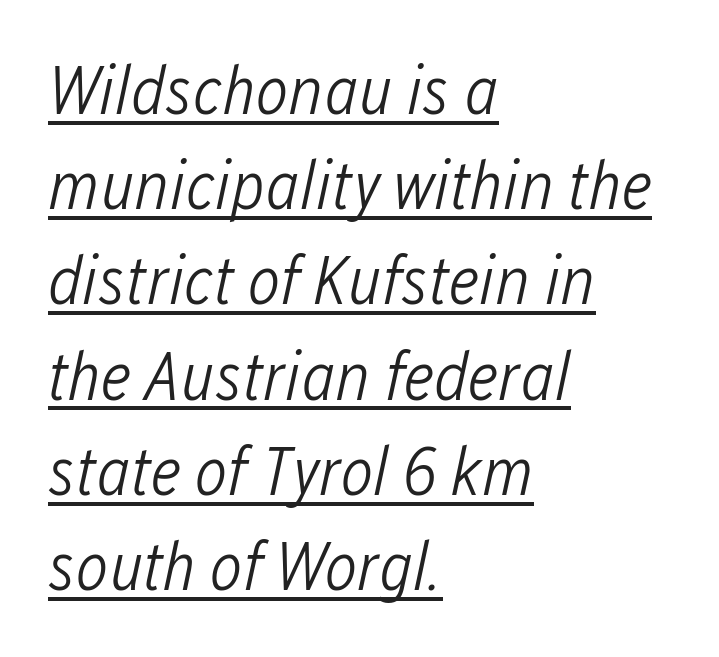
Q: Is the text bold? A: No.
Q: Is the text italic (slanted)? A: Yes, it leans right by about 12 degrees.
Q: Is the text underlined? A: Yes.
Q: How is the paragraph aligned? A: Left-aligned.
Q: Is the spacing between letters normal or unusually wide? A: Normal.
Q: Is the spacing between lines tight, normal or loose? A: Normal.
Q: Width (condensed, normal, or wide)? A: Condensed.
Q: Stroke contrast? A: Low.
Q: x-height? A: Medium.
Q: Monospaced? A: No.
